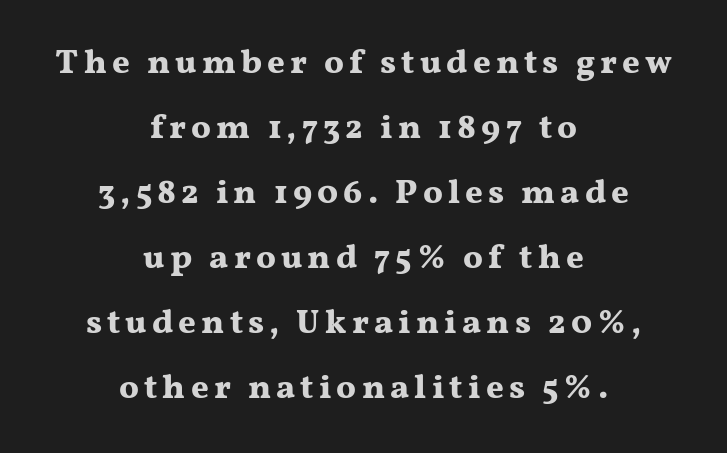
The image shows 34 px bold, wide serif type, upright; set centered, loose line spacing (1.91x), not underlined; medium stroke contrast and a medium x-height.
